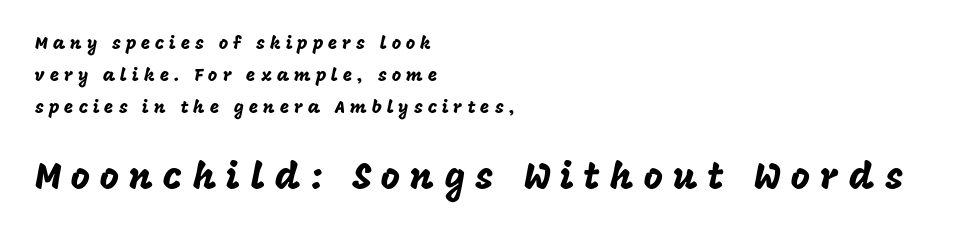
The tracking jumps out immediately: characters are airy and widely separated. Here the designer chose a conventional face with non-uniform glyph widths. The later block is typeset at a bigger size than the earlier block. The text was rendered using a sans face with plain stroke endings.
